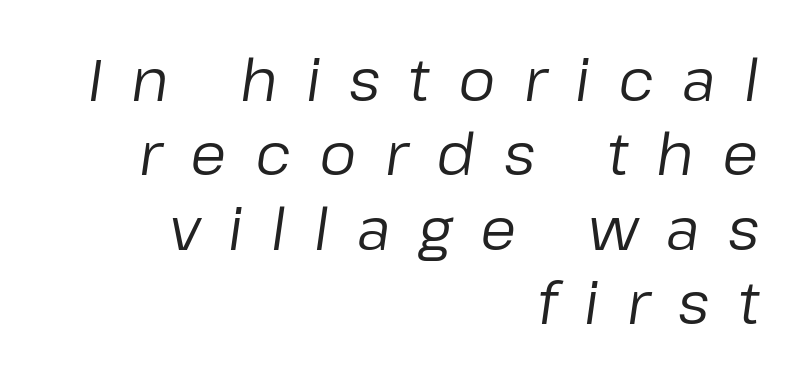
Q: Is the text bold? A: No.
Q: Is the text italic (slanted)? A: Yes, it leans right by about 8 degrees.
Q: Is the text underlined? A: No.
Q: How is the paragraph aligned? A: Right-aligned.
Q: Is the spacing between letters normal or unusually wide? A: Unusually wide.
Q: Is the spacing between lines tight, normal or loose? A: Normal.
Q: Width (condensed, normal, or wide)? A: Normal.
Q: Stroke contrast? A: Low.
Q: x-height? A: Medium.
Q: Monospaced? A: No.
